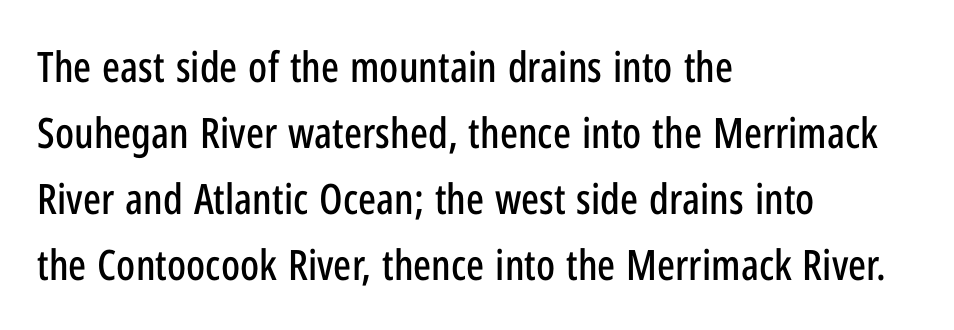
The image shows 42 px condensed sans-serif type, upright; set left-aligned, normal line spacing (1.57x), normal letter spacing, not underlined; low stroke contrast and a medium x-height.
